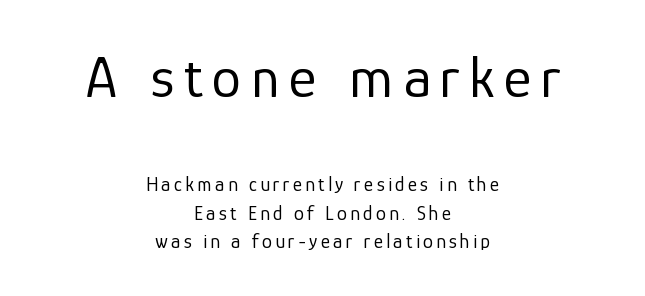
{"serif": "no", "italic": "no", "bold": "no", "weight": "regular", "width": "normal", "stroke_contrast": "low", "x_height": "medium", "monospaced": "no", "underline": "no", "align": "center", "line_spacing": "normal", "line_spacing_ratio": 1.41, "larger_block": "first", "size_ratio": 2.95, "glyph_px": 59}
